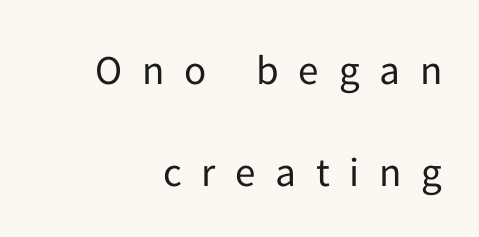
{"serif": "no", "italic": "no", "bold": "no", "weight": "regular", "width": "normal", "stroke_contrast": "low", "x_height": "medium", "monospaced": "no", "underline": "no", "align": "right", "line_spacing": "loose", "line_spacing_ratio": 2.48, "letter_spacing": "wide", "letter_spacing_em": 0.48, "glyph_px": 41}
